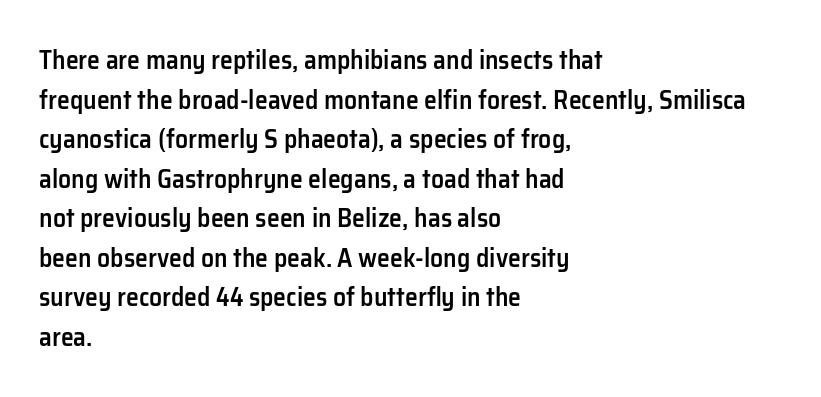
If you measured baseline to baseline, you'd find a middling distance. The typesetting leans somewhat heavy: a semibold. Which margin do the lines hug? The left one — the right edge is uneven. The font's upright variant was chosen for this text.
